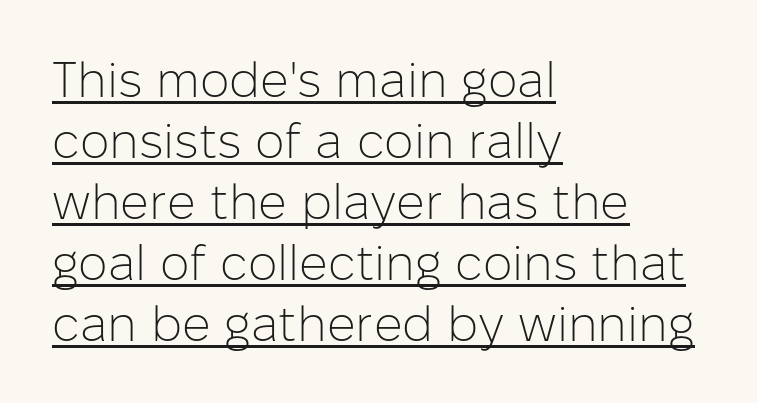
Q: Is the text bold? A: No.
Q: Is the text italic (slanted)? A: No, it is upright.
Q: Is the typeface a serif or a sans-serif typeface? A: Sans-serif.
Q: Is the text underlined? A: Yes.
Q: How is the paragraph aligned? A: Left-aligned.
Q: Is the spacing between letters normal or unusually wide? A: Normal.
Q: Width (condensed, normal, or wide)? A: Normal.
Q: Stroke contrast? A: Low.
Q: x-height? A: Medium.
Q: Monospaced? A: No.
